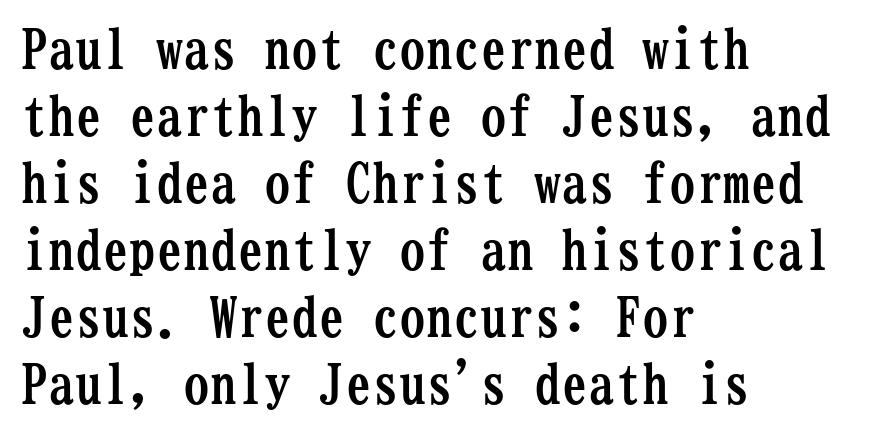
{"serif": "yes", "italic": "no", "bold": "yes", "weight": "semibold", "width": "condensed", "stroke_contrast": "low", "x_height": "medium", "monospaced": "yes", "underline": "no", "align": "left", "line_spacing_ratio": 1.24, "letter_spacing": "normal", "letter_spacing_em": 0.0, "glyph_px": 54}
